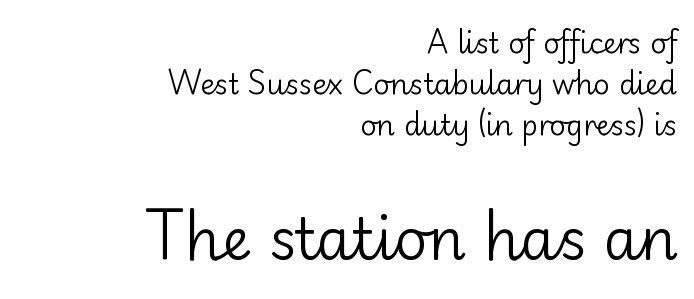
{"serif": "no", "italic": "no", "bold": "no", "weight": "regular", "width": "normal", "stroke_contrast": "low", "x_height": "small", "monospaced": "no", "underline": "no", "align": "right", "line_spacing": "normal", "line_spacing_ratio": 1.47, "letter_spacing": "normal", "letter_spacing_em": 0.0, "larger_block": "second", "size_ratio": 2.04, "glyph_px": 57}
